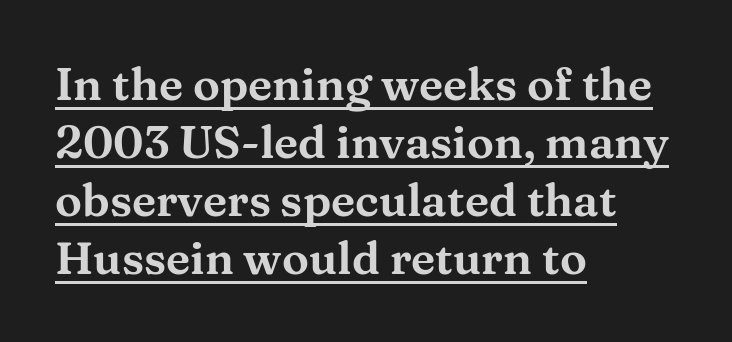
{"serif": "yes", "italic": "no", "width": "wide", "stroke_contrast": "medium", "x_height": "medium", "monospaced": "no", "underline": "yes", "align": "left", "line_spacing": "normal", "line_spacing_ratio": 1.29, "letter_spacing": "normal", "letter_spacing_em": 0.0, "glyph_px": 45}
